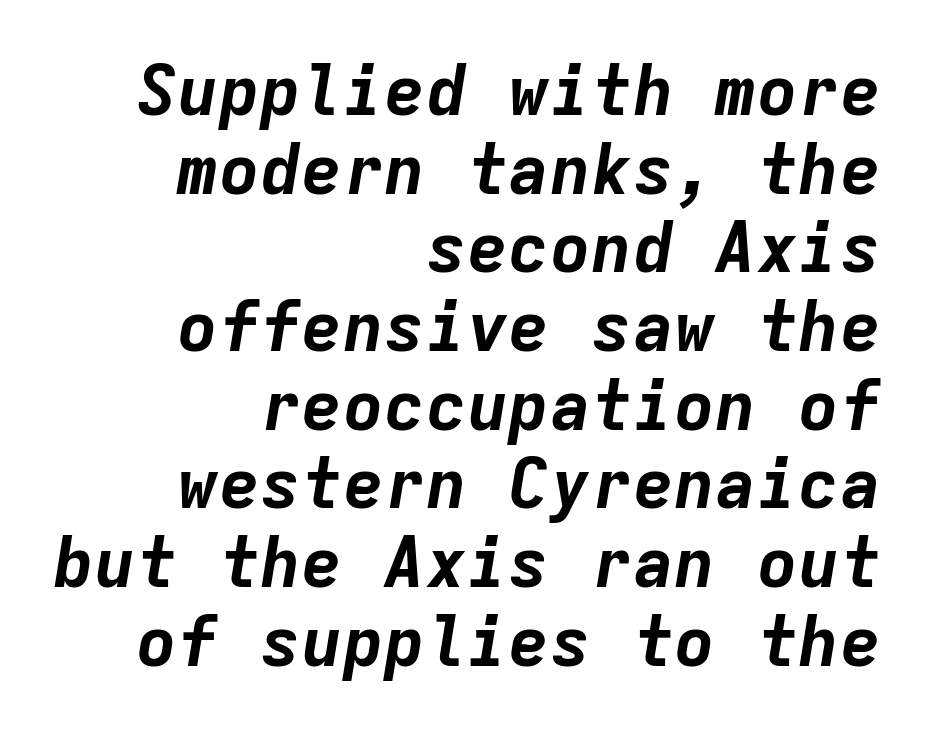
The image shows 69 px bold type, italic (leaning right), monospaced; set right-aligned, tight line spacing (1.14x), normal letter spacing, not underlined; low stroke contrast and a medium x-height.
